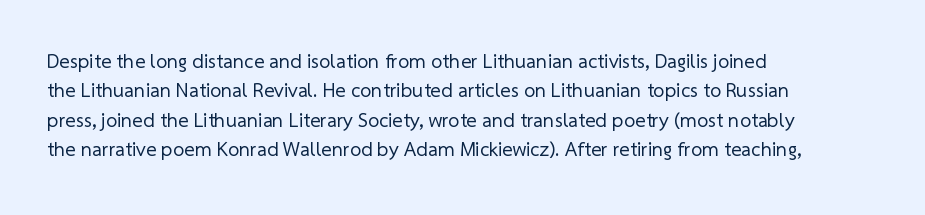
Q: Is the text bold? A: No.
Q: Is the text underlined? A: No.
Q: How is the paragraph aligned? A: Left-aligned.
Q: Is the spacing between letters normal or unusually wide? A: Normal.
Q: Is the spacing between lines tight, normal or loose? A: Normal.
